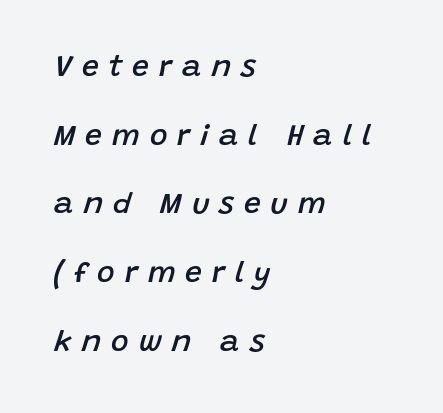
{"italic": "yes", "lean": "right", "slant_degrees": 15, "bold": "semi", "weight": "semibold", "width": "normal", "stroke_contrast": "low", "x_height": "large", "monospaced": "no", "underline": "no", "align": "left", "line_spacing": "loose", "line_spacing_ratio": 2.29, "letter_spacing": "wide", "letter_spacing_em": 0.33, "glyph_px": 30}
